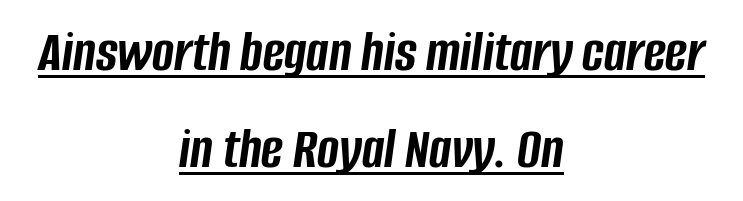
Notice how the passage keeps no hard edge, just a central spine. This rendering features underlined lettering. Summary of vertical rhythm: regular, with standard interline spacing. When letters slant like this, we call the style italic. The passage shown is emphatically bold.
